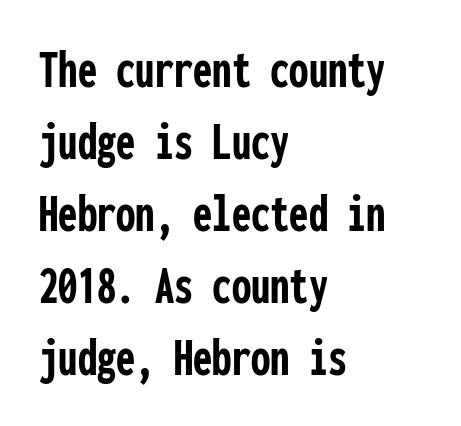
Here the designer chose a console-style face with uniform glyph widths. Honestly, the letter spacing is just normal — you wouldn't notice it. Interline gaps are of average width in this sample. The specimen omits any rule beneath the text block's lines. The axis of the letterforms is exactly vertical. These lines carry a lot of weight — the face is fully bold.
